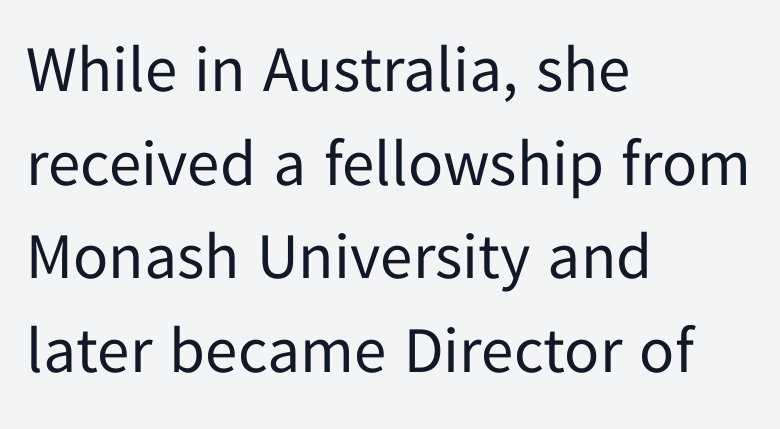
Q: Is the text bold? A: No.
Q: Is the text italic (slanted)? A: No, it is upright.
Q: Is the typeface a serif or a sans-serif typeface? A: Sans-serif.
Q: Is the text underlined? A: No.
Q: How is the paragraph aligned? A: Left-aligned.
Q: Is the spacing between letters normal or unusually wide? A: Normal.
Q: Is the spacing between lines tight, normal or loose? A: Normal.
Q: Width (condensed, normal, or wide)? A: Normal.
Q: Stroke contrast? A: Low.
Q: x-height? A: Medium.
Q: Monospaced? A: No.
